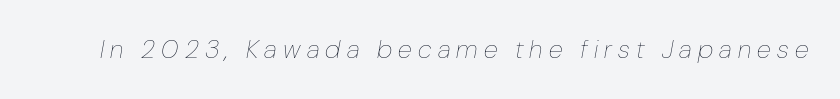
Q: Is the text bold? A: No.
Q: Is the text italic (slanted)? A: Yes, it leans right by about 10 degrees.
Q: Is the text underlined? A: No.
Q: Is the spacing between letters normal or unusually wide? A: Unusually wide.
